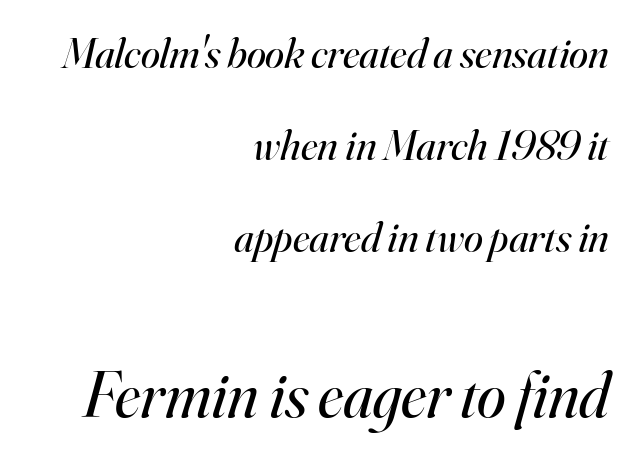
{"serif": "yes", "italic": "yes", "lean": "right", "slant_degrees": 16, "bold": "no", "weight": "regular", "width": "normal", "stroke_contrast": "high", "x_height": "small", "monospaced": "no", "underline": "no", "align": "right", "line_spacing": "loose", "line_spacing_ratio": 2.14, "letter_spacing": "normal", "letter_spacing_em": 0.0, "larger_block": "second", "size_ratio": 1.51, "glyph_px": 65}
